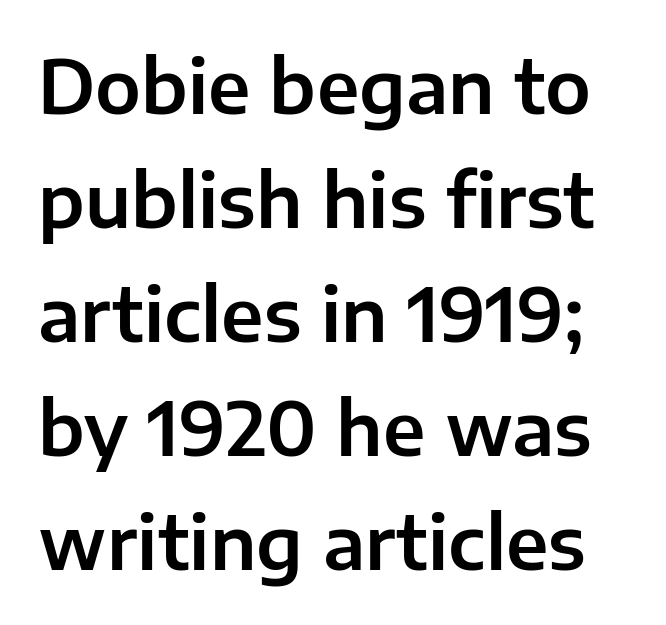
The image shows 73 px sans-serif type, upright; set normal line spacing (1.56x), normal letter spacing, not underlined; low stroke contrast and a medium x-height.
